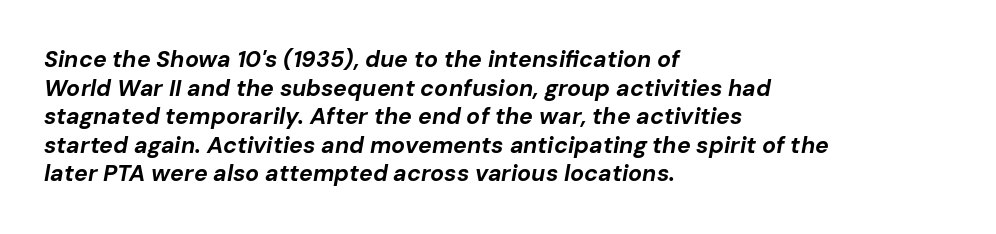
The image shows 23 px bold type, italic (leaning right); set left-aligned, line spacing 1.24x, normal letter spacing, not underlined.
